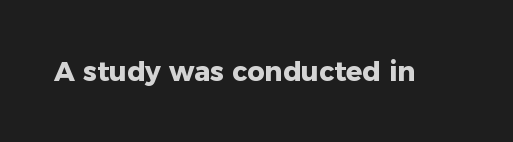
What stands out about the letter spacing? Nothing — it is the standard amount. No italicization has been applied; the sample stays upright. The gap between lines stays unmarked. Thick stems and heavy bowls — unmistakably bold.
